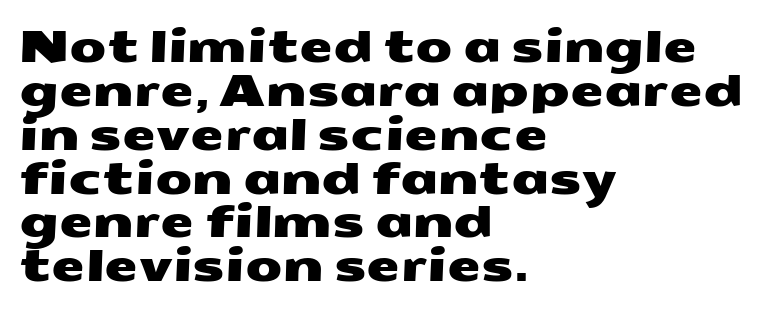
The image shows 43 px wide sans-serif type; set left-aligned, tight line spacing (1.02x), normal letter spacing, not underlined; medium stroke contrast and a medium x-height.
